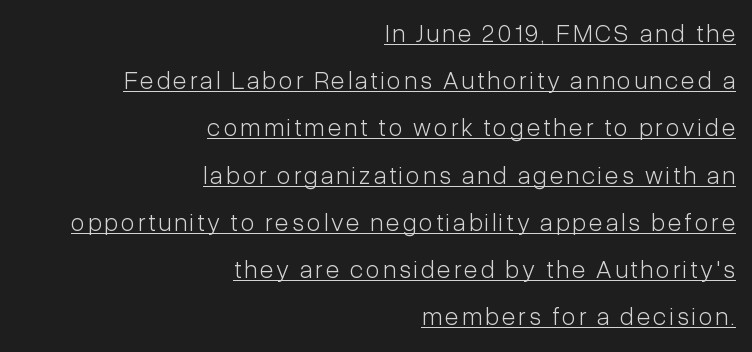
Q: Is the text bold? A: No.
Q: Is the text italic (slanted)? A: No, it is upright.
Q: Is the text underlined? A: Yes.
Q: How is the paragraph aligned? A: Right-aligned.
